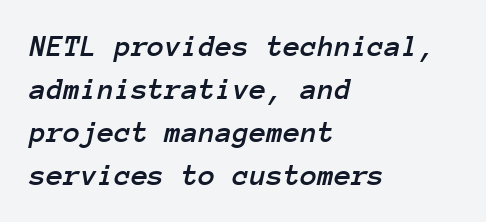
{"italic": "yes", "lean": "right", "slant_degrees": 12, "width": "normal", "stroke_contrast": "low", "x_height": "medium", "monospaced": "yes", "underline": "no", "align": "left", "line_spacing": "normal", "line_spacing_ratio": 1.39, "letter_spacing": "normal", "letter_spacing_em": 0.0, "glyph_px": 31}
